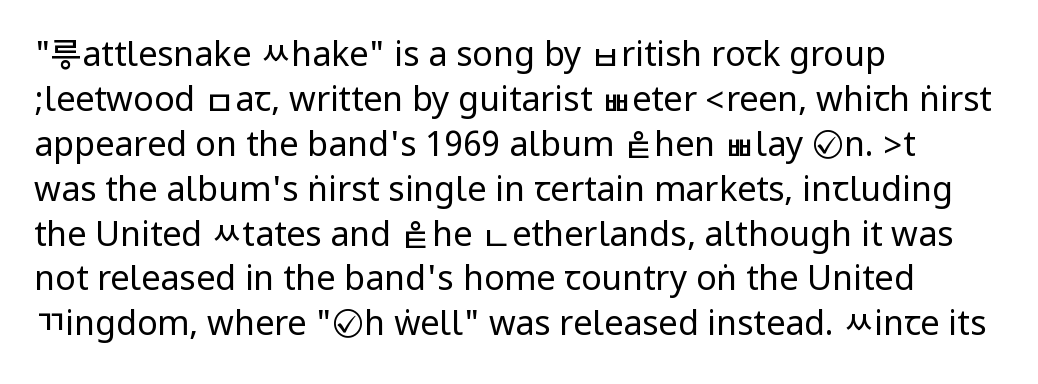
{"serif": "no", "italic": "no", "bold": "no", "weight": "regular", "width": "condensed", "stroke_contrast": "low", "underline": "no", "align": "left", "line_spacing": "normal", "line_spacing_ratio": 1.32, "letter_spacing": "normal", "letter_spacing_em": 0.0, "glyph_px": 34}
